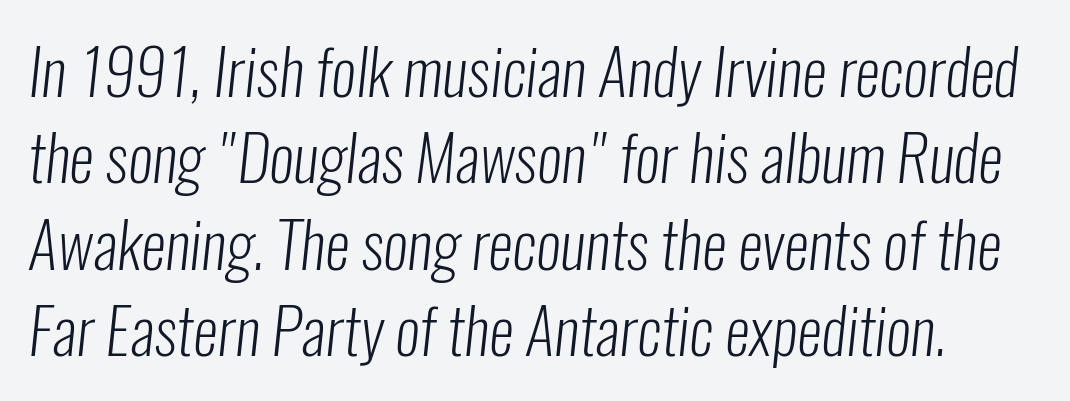
Q: Is the text bold? A: No.
Q: Is the typeface a serif or a sans-serif typeface? A: Sans-serif.
Q: Is the text underlined? A: No.
Q: Is the spacing between letters normal or unusually wide? A: Normal.
Q: Is the spacing between lines tight, normal or loose? A: Normal.
Q: Width (condensed, normal, or wide)? A: Condensed.
Q: Stroke contrast? A: Low.
Q: x-height? A: Medium.
Q: Monospaced? A: No.
